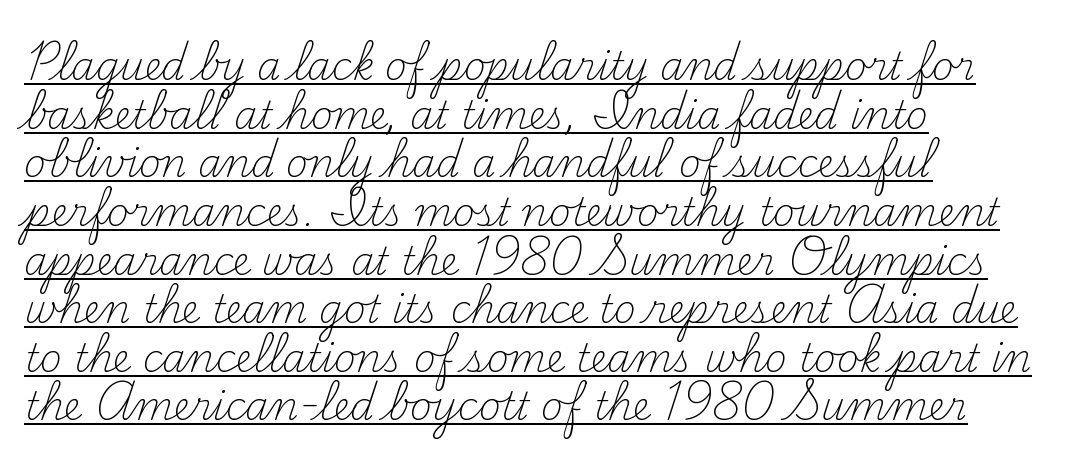
Q: Is the text bold? A: No.
Q: Is the text italic (slanted)? A: Yes.
Q: Is the text underlined? A: Yes.
Q: How is the paragraph aligned? A: Left-aligned.
Q: Is the spacing between letters normal or unusually wide? A: Normal.
Q: Is the spacing between lines tight, normal or loose? A: Normal.
Q: Width (condensed, normal, or wide)? A: Normal.
Q: Stroke contrast? A: Medium.
Q: x-height? A: Small.
Q: Monospaced? A: No.
